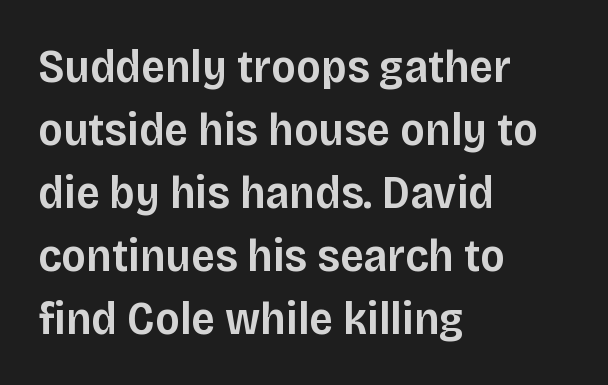
Q: Is the text bold? A: Semi-bold.
Q: Is the text italic (slanted)? A: No, it is upright.
Q: Is the typeface a serif or a sans-serif typeface? A: Sans-serif.
Q: Is the text underlined? A: No.
Q: How is the paragraph aligned? A: Left-aligned.
Q: Is the spacing between letters normal or unusually wide? A: Normal.
Q: Is the spacing between lines tight, normal or loose? A: Normal.
Q: Width (condensed, normal, or wide)? A: Normal.
Q: Stroke contrast? A: Low.
Q: x-height? A: Large.
Q: Monospaced? A: No.
